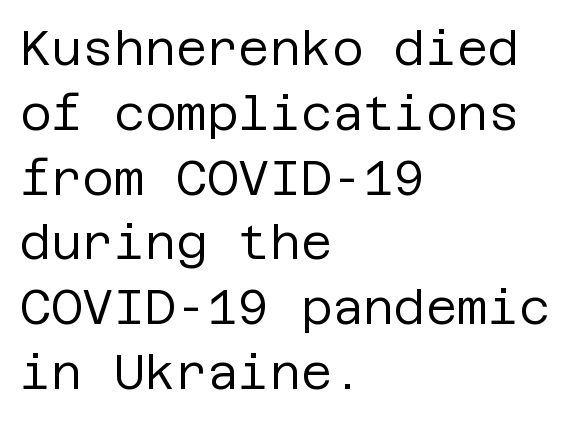
The rendering anchors every line to the left-hand side. Do the letters lean? They stand straight. Regarding serifs, this sample does without them. Words float on clear page, feet unadorned. These lines keep a tight, regular rhythm from letter to letter.
